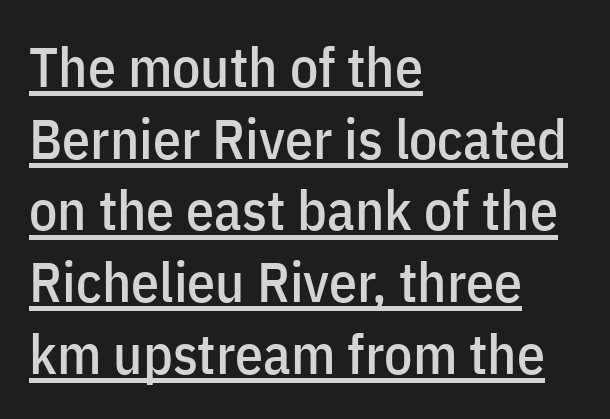
The image shows 56 px condensed sans-serif type, upright; set left-aligned, normal line spacing (1.28x), normal letter spacing, underlined; low stroke contrast and a medium x-height.
